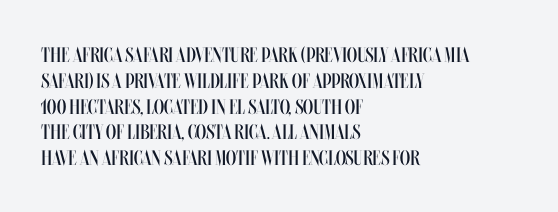
Visually the block forms a straight wall on the left and a jagged coastline on the right. This sample uses plain, unmodified letter spacing. The face looks like a standard text weight, possibly lighter. Check under the words: just untouched page. Does the lettering tilt? It doesn't — this is upright.
